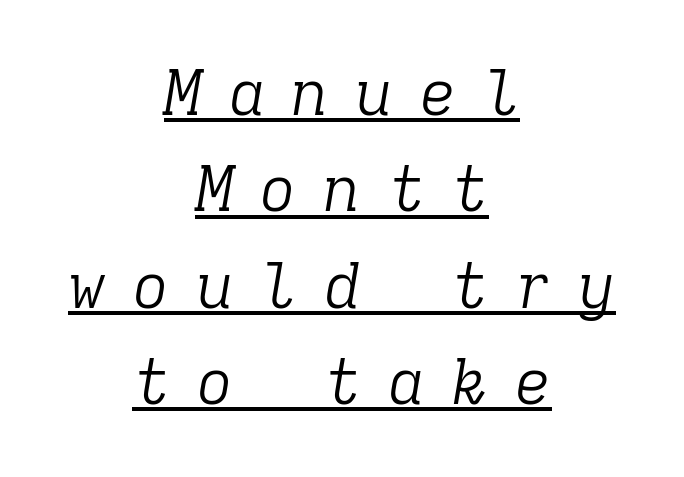
The image shows 63 px light serif type, italic (leaning right), monospaced; set centered, normal line spacing (1.53x), unusually wide letter spacing (+0.41 em), underlined; low stroke contrast and a medium x-height.
